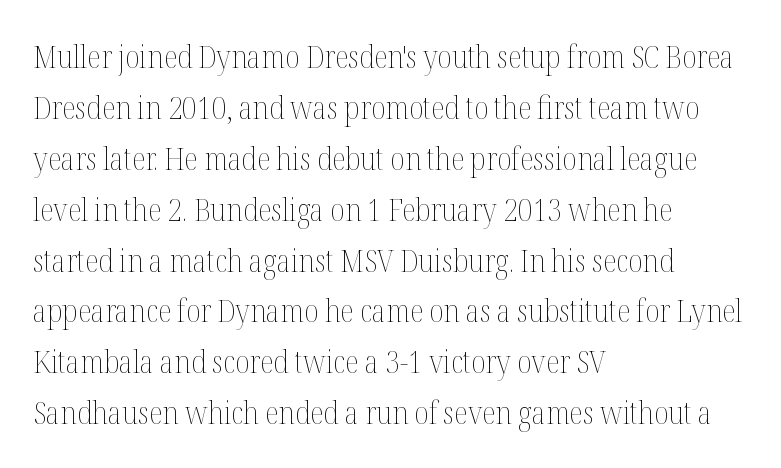
Every row of glyphs begins at an identical x-position on the left. The strokes are not fattened; the text isn't bold. Looks like regular typesetting: each glyph gets only the width it needs. A roman cut, with each character standing at attention. Rule under the text: the space is simply empty. What stands out about the letter spacing? Nothing — it is the standard amount.
